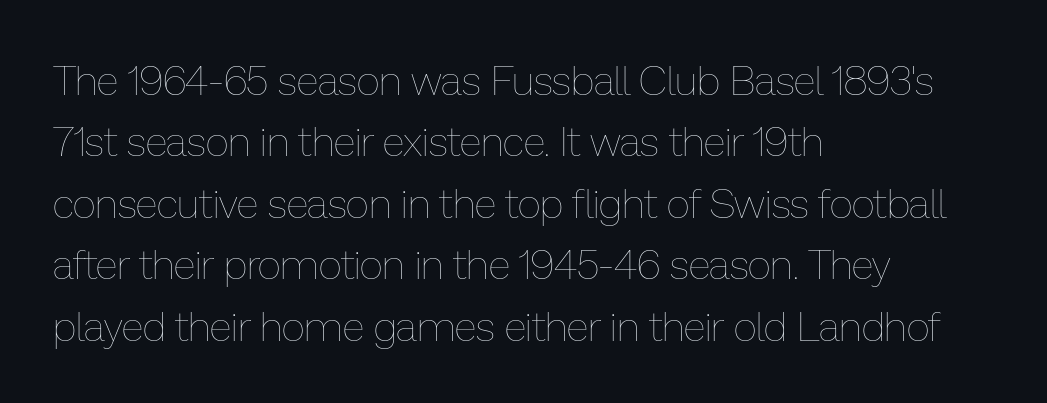
Q: Is the text bold? A: No.
Q: Is the text italic (slanted)? A: No, it is upright.
Q: Is the text underlined? A: No.
Q: How is the paragraph aligned? A: Left-aligned.
Q: Is the spacing between letters normal or unusually wide? A: Normal.
Q: Is the spacing between lines tight, normal or loose? A: Normal.
Q: Width (condensed, normal, or wide)? A: Normal.
Q: Stroke contrast? A: Low.
Q: x-height? A: Medium.
Q: Monospaced? A: No.
